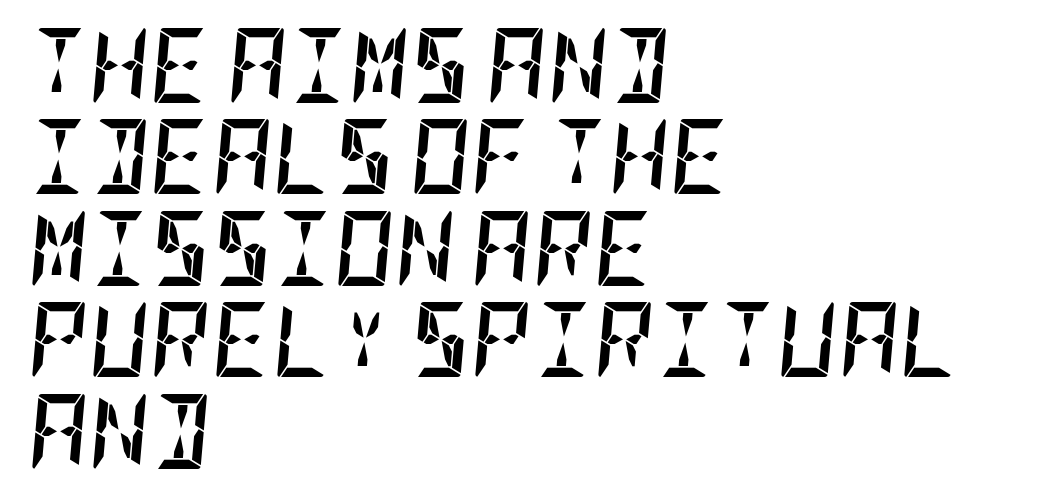
Q: Is the text bold? A: Yes.
Q: Is the text italic (slanted)? A: Yes, it leans right by about 5 degrees.
Q: Is the text underlined? A: No.
Q: How is the paragraph aligned? A: Left-aligned.
Q: Is the spacing between letters normal or unusually wide? A: Normal.
Q: Width (condensed, normal, or wide)? A: Condensed.
Q: Stroke contrast? A: Low.
Q: x-height? A: Large.
